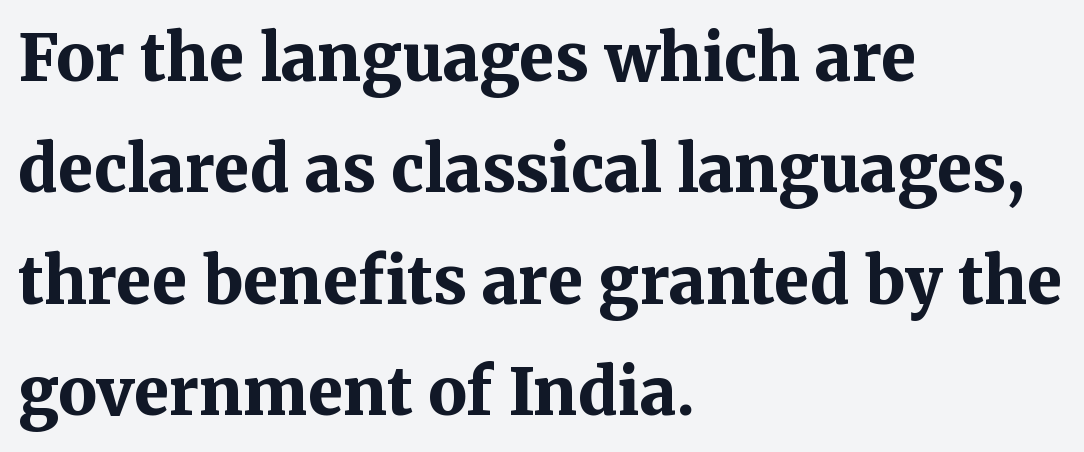
Q: Is the text bold? A: Yes.
Q: Is the text italic (slanted)? A: No, it is upright.
Q: Is the typeface a serif or a sans-serif typeface? A: Serif.
Q: Is the text underlined? A: No.
Q: How is the paragraph aligned? A: Left-aligned.
Q: Is the spacing between letters normal or unusually wide? A: Normal.
Q: Width (condensed, normal, or wide)? A: Normal.
Q: Stroke contrast? A: Medium.
Q: x-height? A: Medium.
Q: Monospaced? A: No.
